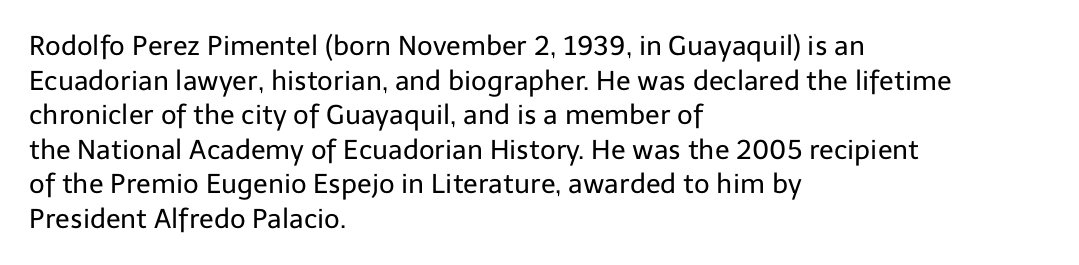
The image shows 27 px text type, upright; set left-aligned, normal line spacing (1.28x), normal letter spacing, not underlined.
